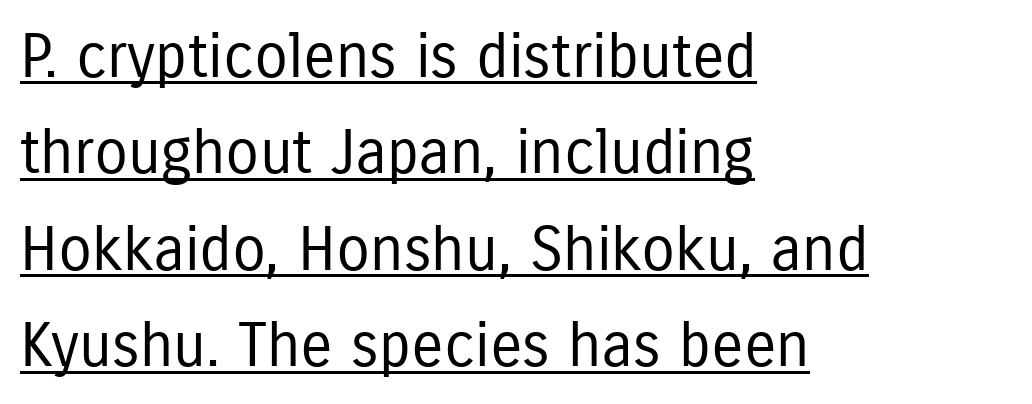
Honestly, the letter spacing is just normal — you wouldn't notice it. The setting favours the left margin, as ordinary paragraphs usually do. The specimen includes a rule beneath the text block's lines. In terms of leading, this rendering sits right in the middle. The letters advance in unequal steps, a hallmark of proportional type.
